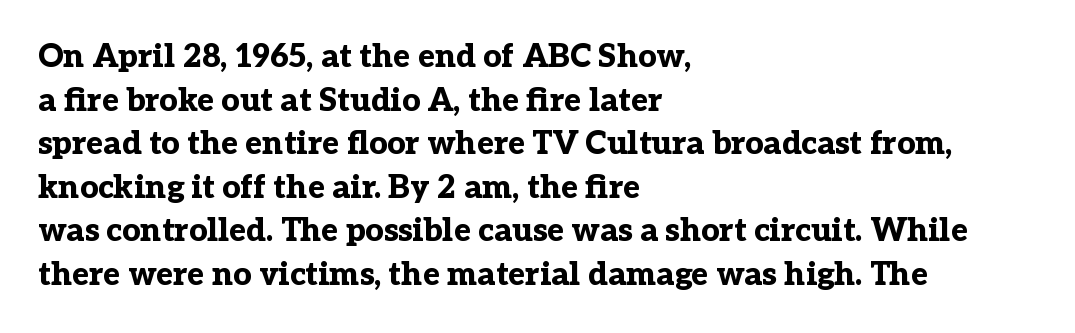
{"serif": "yes", "italic": "no", "bold": "yes", "weight": "bold", "width": "normal", "stroke_contrast": "low", "x_height": "medium", "monospaced": "no", "underline": "no", "align": "left", "line_spacing": "normal", "line_spacing_ratio": 1.36, "letter_spacing": "normal", "letter_spacing_em": 0.0, "glyph_px": 32}
